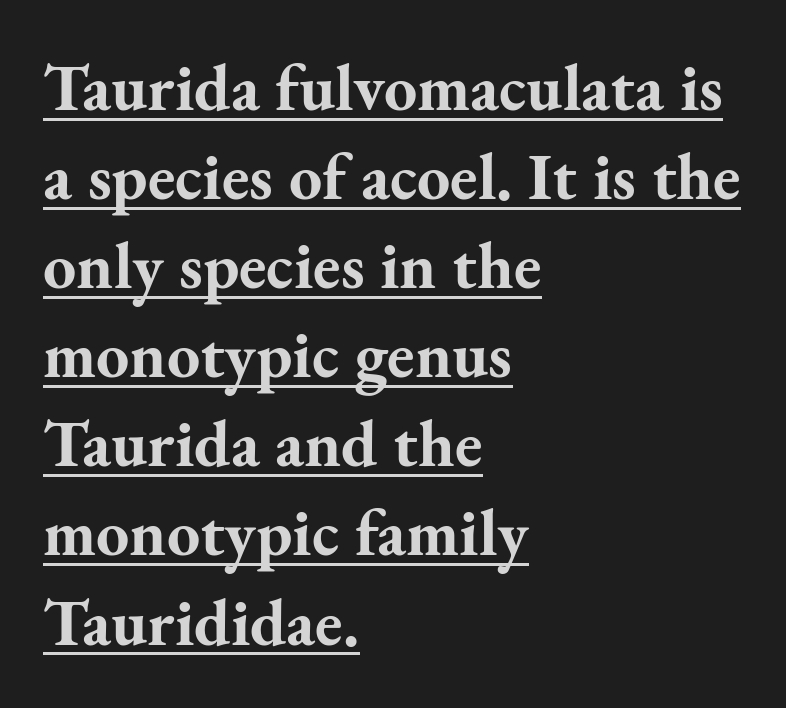
The image shows 66 px bold serif type, upright; set left-aligned, normal line spacing (1.35x), normal letter spacing, underlined; medium stroke contrast and a small x-height.
